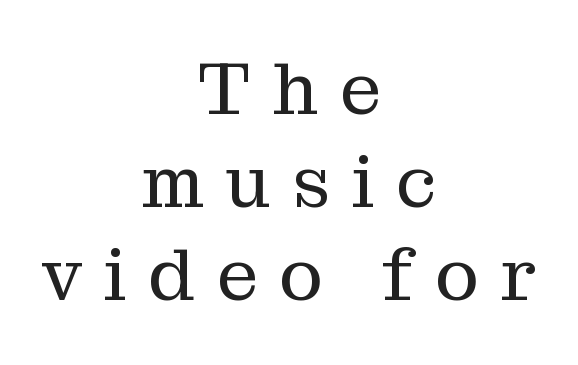
{"serif": "yes", "italic": "no", "bold": "no", "weight": "regular", "width": "normal", "stroke_contrast": "medium", "x_height": "medium", "monospaced": "no", "underline": "no", "align": "center", "line_spacing": "normal", "line_spacing_ratio": 1.26, "letter_spacing": "wide", "letter_spacing_em": 0.29, "glyph_px": 74}
